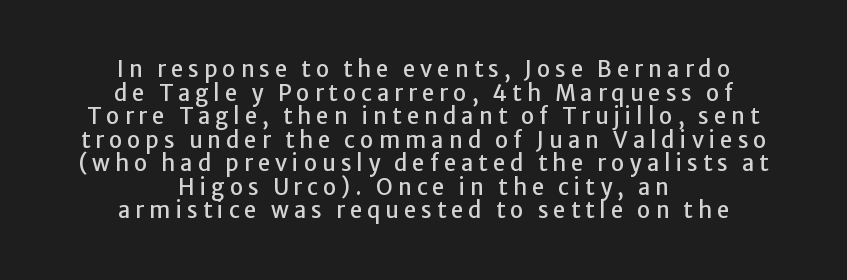
{"italic": "no", "underline": "no", "align": "center", "line_spacing": "tight", "line_spacing_ratio": 1.07, "letter_spacing": "wide", "letter_spacing_em": 0.23, "glyph_px": 22}
